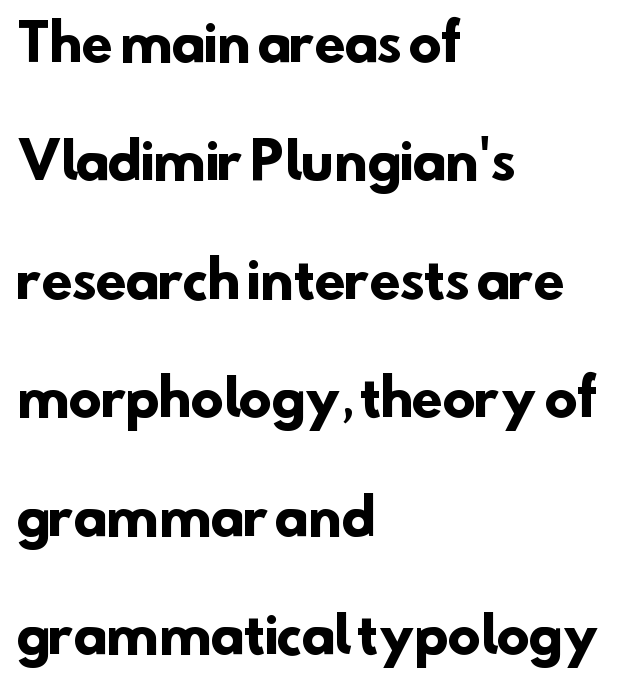
Q: Is the text bold? A: Yes.
Q: Is the typeface a serif or a sans-serif typeface? A: Sans-serif.
Q: Is the text underlined? A: No.
Q: How is the paragraph aligned? A: Left-aligned.
Q: Is the spacing between letters normal or unusually wide? A: Normal.
Q: Is the spacing between lines tight, normal or loose? A: Loose.
Q: Width (condensed, normal, or wide)? A: Normal.
Q: Stroke contrast? A: Low.
Q: x-height? A: Small.
Q: Monospaced? A: No.
